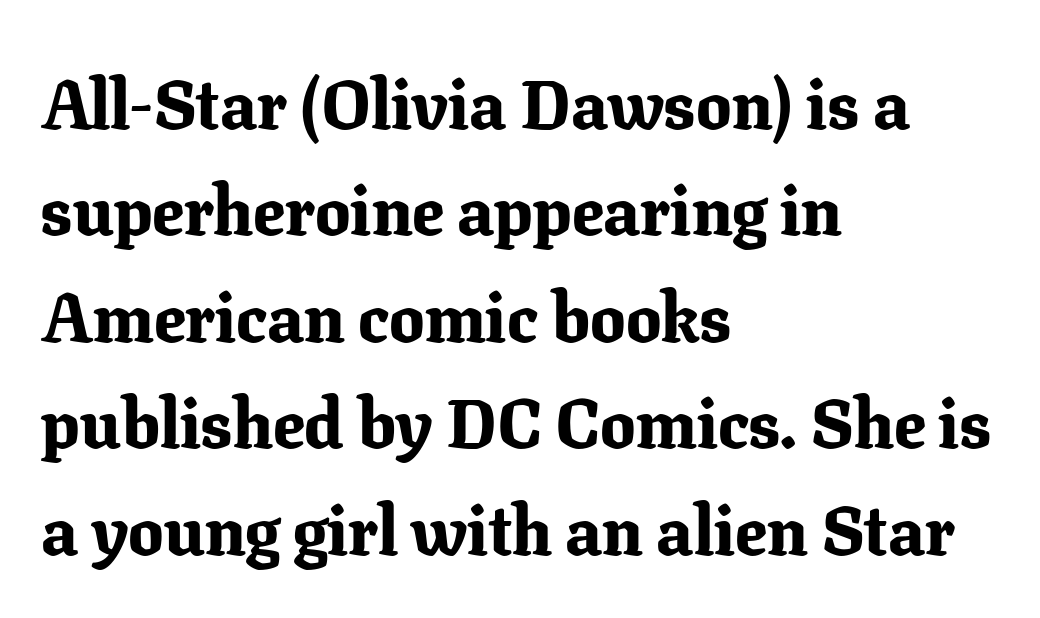
Reading down the column, the eye jumps a familiar distance to each next line. Horizontally, the lines are justified to the leading edge only. The strokes are fattened all the way to bold. The designer went with a serif here, giving each stem small feet. Observe the ordinary spacing: letters are neighbours, not strangers.
